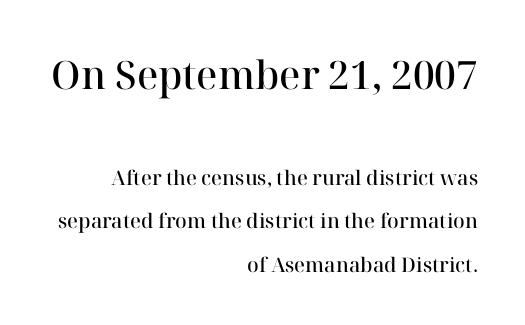
Little horizontal feet cap the strokes, marking this as serif type. Every character sits straight up, as roman type does. Each glyph is drawn with semibold strokes, heavier than normal yet not fully bold. Students, observe: this is what heavily led, spacious text looks like. The rendering uses natural spacing where letterforms have individual widths. Typeset ragged left — the right edge is the straight one.
